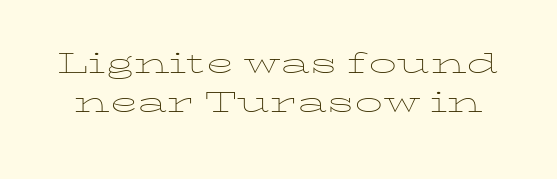
{"italic": "no", "bold": "no", "weight": "thin", "width": "wide", "stroke_contrast": "low", "x_height": "medium", "monospaced": "no", "underline": "no", "line_spacing": "tight", "line_spacing_ratio": 1.06, "letter_spacing": "normal", "letter_spacing_em": 0.0, "glyph_px": 37}
